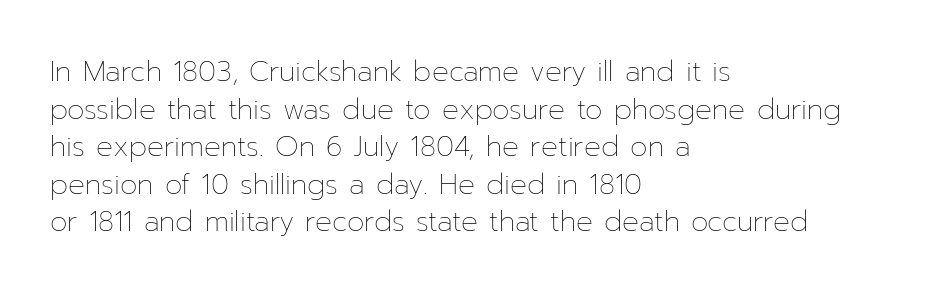
The image shows 28 px thin type, upright; set left-aligned, normal line spacing (1.34x), normal letter spacing, not underlined; low stroke contrast and a medium x-height.
